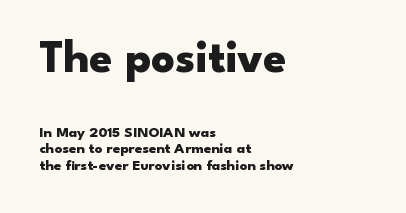
{"serif": "no", "italic": "no", "bold": "yes", "weight": "heavy", "width": "wide", "stroke_contrast": "low", "x_height": "small", "monospaced": "no", "underline": "no", "align": "left", "line_spacing": "tight", "line_spacing_ratio": 1.09, "letter_spacing": "normal", "letter_spacing_em": 0.0, "larger_block": "first", "size_ratio": 3.07, "glyph_px": 46}
